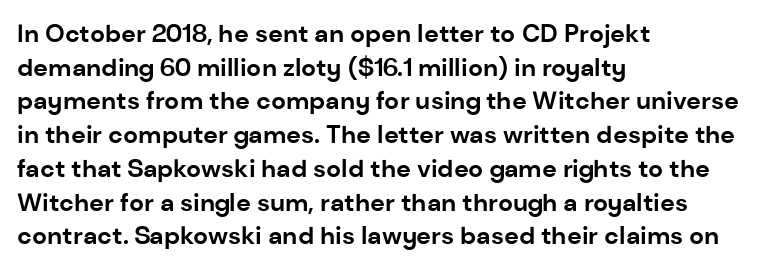
Q: Is the text bold? A: Yes.
Q: Is the text italic (slanted)? A: No, it is upright.
Q: Is the text underlined? A: No.
Q: How is the paragraph aligned? A: Left-aligned.
Q: Is the spacing between letters normal or unusually wide? A: Normal.
Q: Is the spacing between lines tight, normal or loose? A: Normal.
